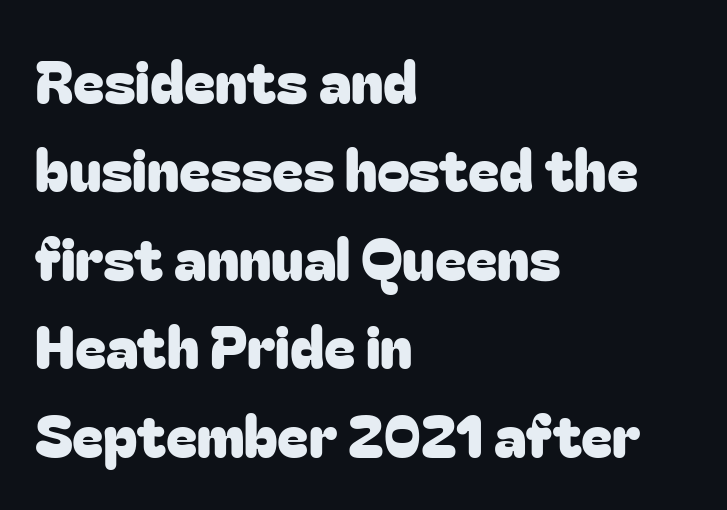
The image shows 59 px sans-serif type, upright; set left-aligned, normal line spacing (1.5x), normal letter spacing, not underlined; low stroke contrast and a medium x-height.
